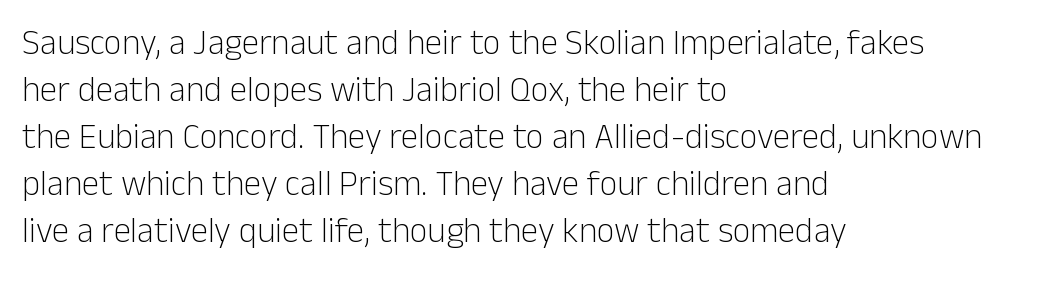
{"serif": "no", "italic": "no", "bold": "no", "weight": "light", "width": "normal", "stroke_contrast": "low", "x_height": "medium", "monospaced": "no", "underline": "no", "align": "left", "line_spacing": "normal", "line_spacing_ratio": 1.34, "letter_spacing": "normal", "letter_spacing_em": 0.0, "glyph_px": 35}
